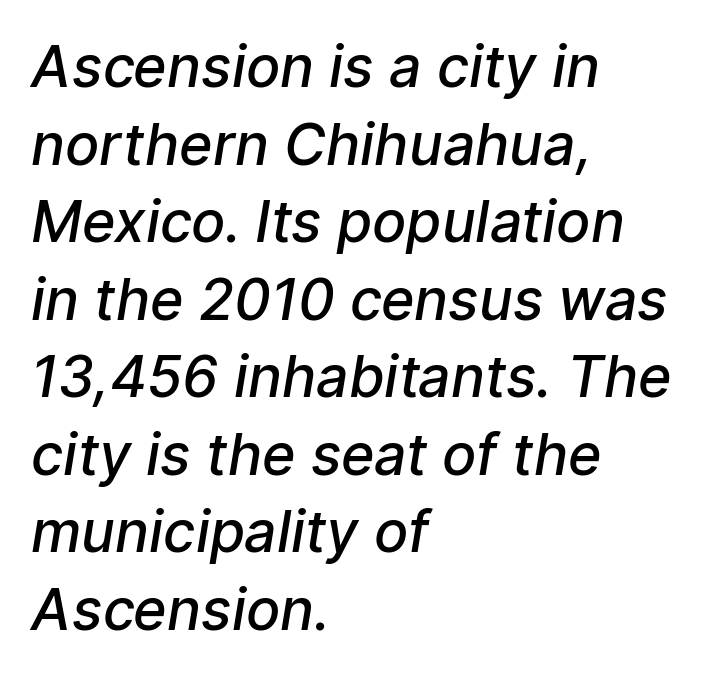
Q: Is the text bold? A: Semi-bold.
Q: Is the typeface a serif or a sans-serif typeface? A: Sans-serif.
Q: Is the text underlined? A: No.
Q: How is the paragraph aligned? A: Left-aligned.
Q: Is the spacing between letters normal or unusually wide? A: Normal.
Q: Is the spacing between lines tight, normal or loose? A: Normal.
Q: Width (condensed, normal, or wide)? A: Normal.
Q: Stroke contrast? A: Low.
Q: x-height? A: Medium.
Q: Monospaced? A: No.
